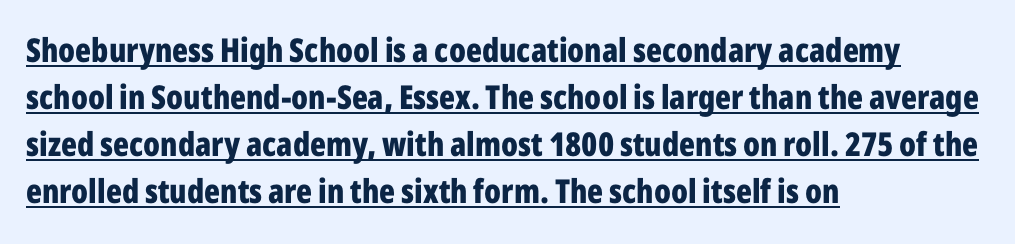
Q: Is the text bold? A: Yes.
Q: Is the text italic (slanted)? A: No, it is upright.
Q: Is the typeface a serif or a sans-serif typeface? A: Sans-serif.
Q: Is the text underlined? A: Yes.
Q: How is the paragraph aligned? A: Left-aligned.
Q: Is the spacing between letters normal or unusually wide? A: Normal.
Q: Is the spacing between lines tight, normal or loose? A: Normal.
Q: Width (condensed, normal, or wide)? A: Condensed.
Q: Stroke contrast? A: Low.
Q: x-height? A: Medium.
Q: Monospaced? A: No.
